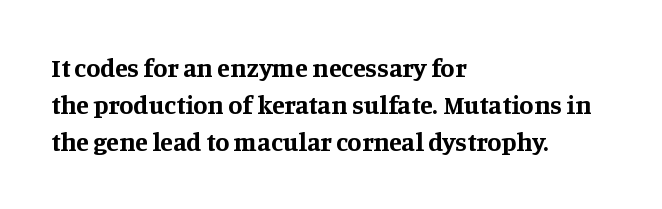
The image shows 26 px bold type, upright; set left-aligned, normal line spacing (1.42x), normal letter spacing, not underlined.
